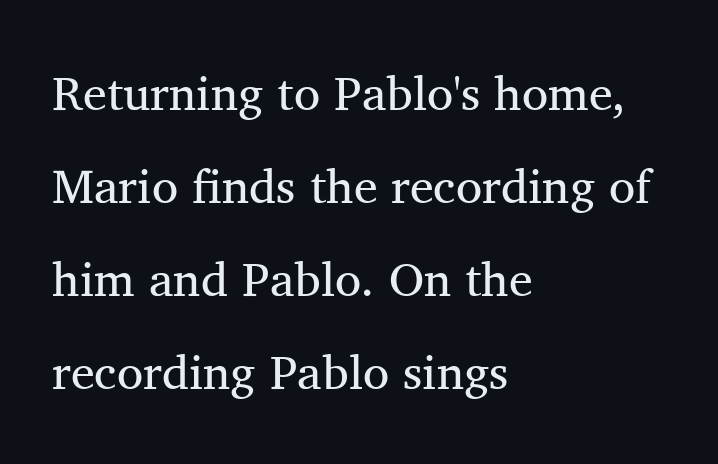
Q: Is the text bold? A: No.
Q: Is the text italic (slanted)? A: No, it is upright.
Q: Is the typeface a serif or a sans-serif typeface? A: Serif.
Q: Is the text underlined? A: No.
Q: How is the paragraph aligned? A: Left-aligned.
Q: Is the spacing between letters normal or unusually wide? A: Normal.
Q: Is the spacing between lines tight, normal or loose? A: Loose.
Q: Width (condensed, normal, or wide)? A: Normal.
Q: Stroke contrast? A: Medium.
Q: x-height? A: Medium.
Q: Monospaced? A: No.
